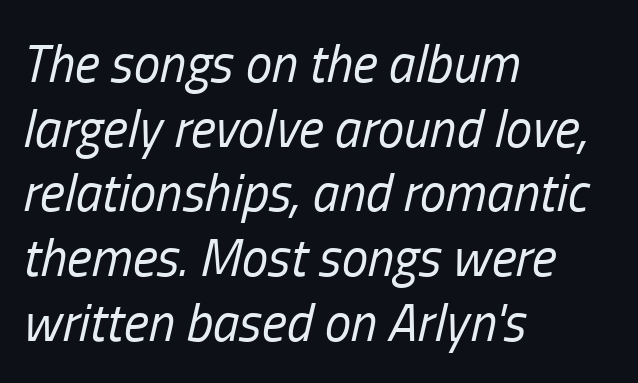
Q: Is the text bold? A: No.
Q: Is the text italic (slanted)? A: Yes, it leans right by about 13 degrees.
Q: Is the text underlined? A: No.
Q: How is the paragraph aligned? A: Left-aligned.
Q: Is the spacing between letters normal or unusually wide? A: Normal.
Q: Width (condensed, normal, or wide)? A: Condensed.
Q: Stroke contrast? A: Low.
Q: x-height? A: Medium.
Q: Monospaced? A: No.
